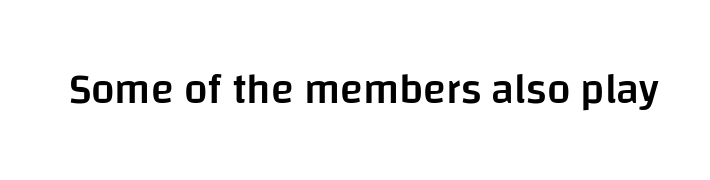
Look at the stroke-to-counter ratio: somewhat heavy, a semibold. Bare-footed words on every line. Students, note that the glyphs here touch the page at normal intervals. Designer's note — italics off, roman on. Observe the absence of serifs on each vertical stroke in this sample. Think of a printed novel: that variable character pitch is what you see here.
